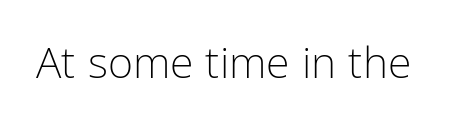
The image shows 43 px light, condensed sans-serif type, upright; set normal letter spacing, not underlined; low stroke contrast and a medium x-height.
